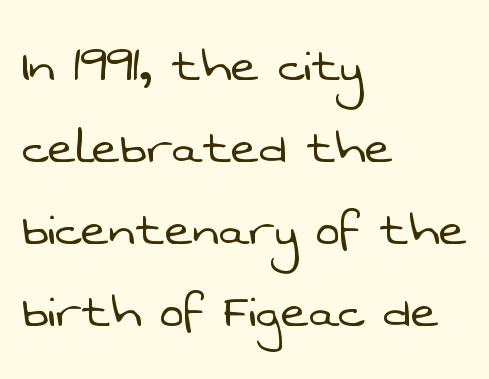
{"serif": "no", "bold": "no", "weight": "light", "width": "normal", "stroke_contrast": "low", "x_height": "medium", "monospaced": "no", "underline": "no", "align": "left", "line_spacing": "normal", "line_spacing_ratio": 1.39, "letter_spacing": "normal", "letter_spacing_em": 0.0, "glyph_px": 59}
